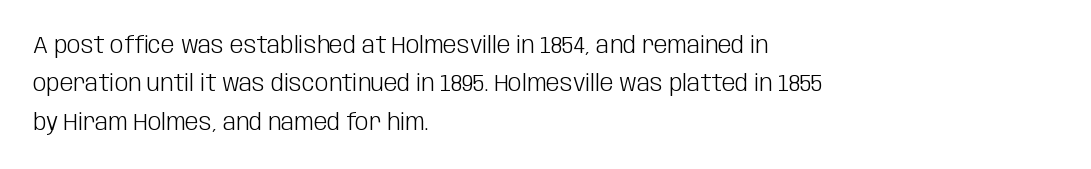
Plain, unruled lines of type. No heavy texture on the line: the type isn't bold. Look at the tracking — it's just the regular setting, nothing added. The axis of the letterforms is exactly vertical. The rows are spaced the way most documents space them.
